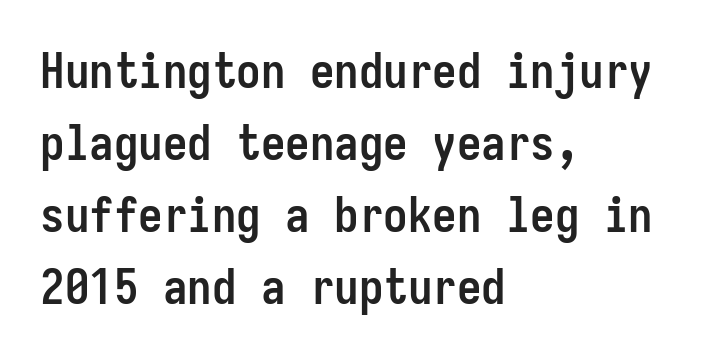
Q: Is the text bold? A: Yes.
Q: Is the text italic (slanted)? A: No, it is upright.
Q: Is the typeface a serif or a sans-serif typeface? A: Sans-serif.
Q: Is the text underlined? A: No.
Q: How is the paragraph aligned? A: Left-aligned.
Q: Is the spacing between letters normal or unusually wide? A: Normal.
Q: Is the spacing between lines tight, normal or loose? A: Normal.
Q: Width (condensed, normal, or wide)? A: Condensed.
Q: Stroke contrast? A: Low.
Q: x-height? A: Medium.
Q: Monospaced? A: Yes.
